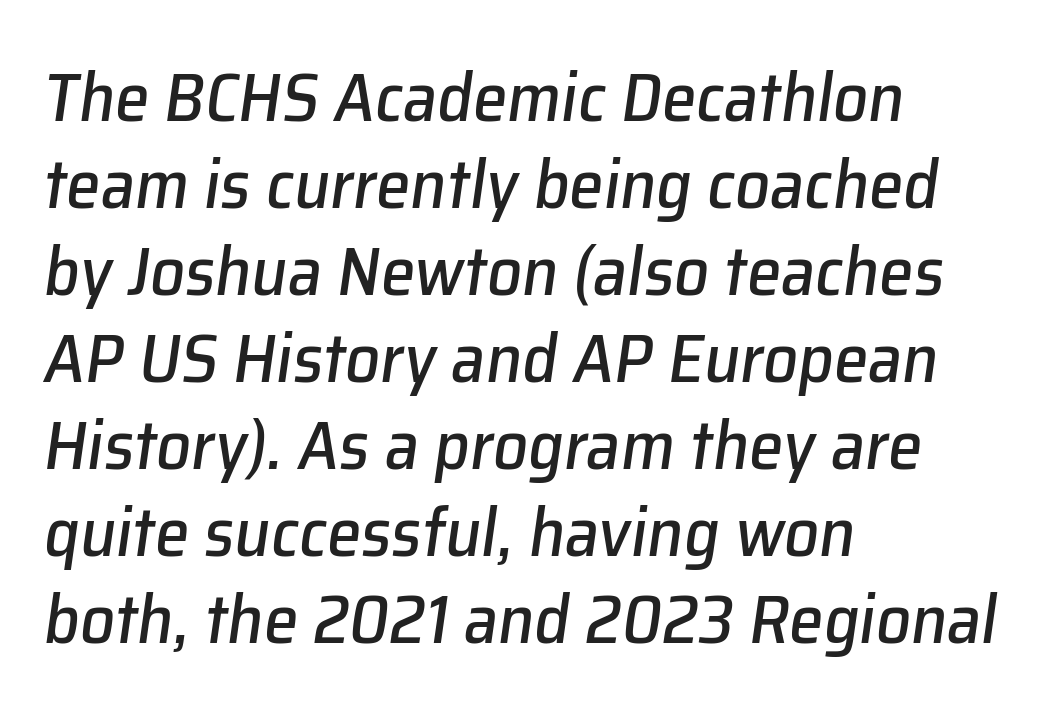
{"italic": "yes", "lean": "right", "slant_degrees": 8, "width": "normal", "stroke_contrast": "low", "x_height": "medium", "monospaced": "no", "underline": "no", "align": "left", "line_spacing": "normal", "line_spacing_ratio": 1.26, "letter_spacing": "normal", "letter_spacing_em": 0.0, "glyph_px": 69}
